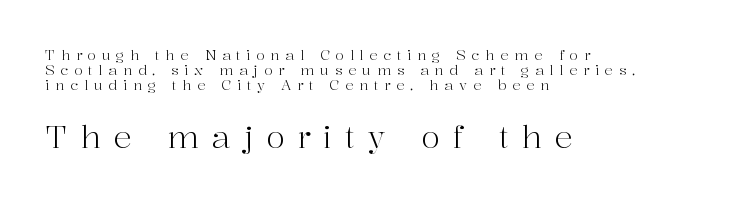
{"serif": "yes", "italic": "no", "bold": "no", "weight": "light", "width": "normal", "stroke_contrast": "high", "x_height": "medium", "monospaced": "no", "underline": "no", "align": "left", "line_spacing": "tight", "line_spacing_ratio": 1.07, "letter_spacing": "wide", "letter_spacing_em": 0.41, "larger_block": "second", "size_ratio": 2.21, "glyph_px": 31}
